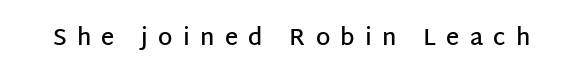
Every stem runs plumb, perpendicular to the baseline. Someone cranked the tracking dial way up on this one. In terms of weight, the rendering is demibold, just under bold. Plain, unruled lines of type.
